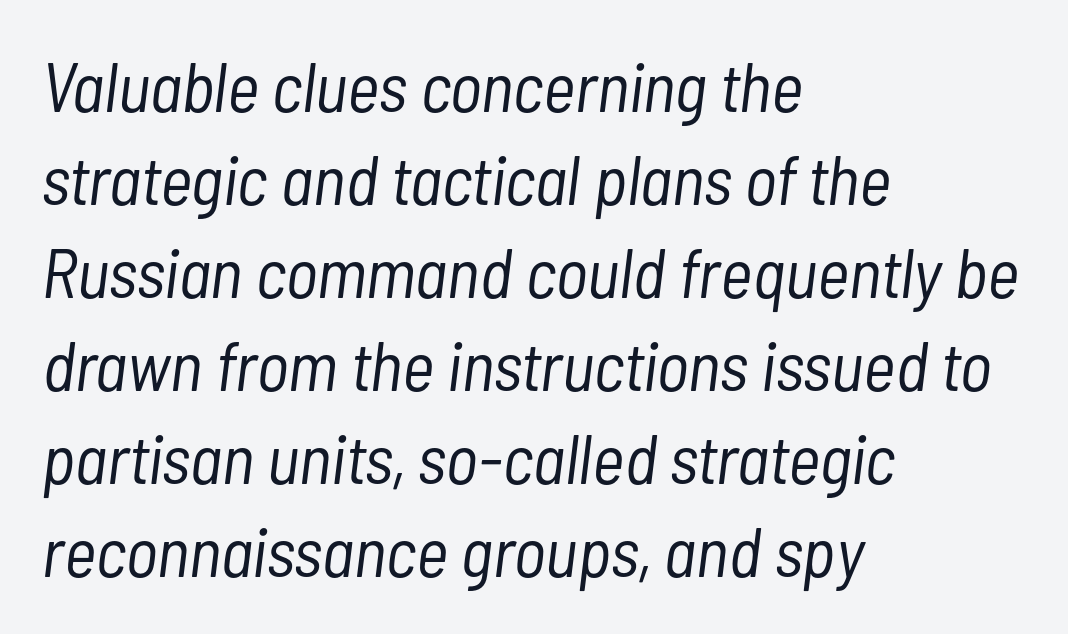
The image shows 70 px light, condensed type, italic (leaning right); set left-aligned, normal line spacing (1.33x), normal letter spacing, not underlined; low stroke contrast and a medium x-height.
